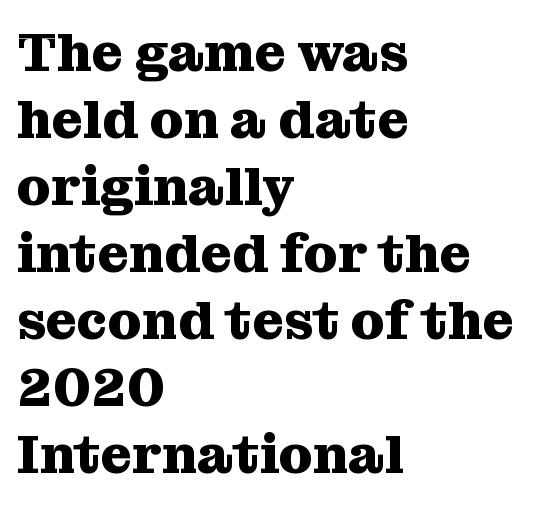
{"serif": "yes", "italic": "no", "bold": "yes", "weight": "heavy", "width": "normal", "stroke_contrast": "medium", "x_height": "medium", "monospaced": "no", "underline": "no", "align": "left", "line_spacing_ratio": 1.24, "letter_spacing": "normal", "letter_spacing_em": 0.0, "glyph_px": 54}
